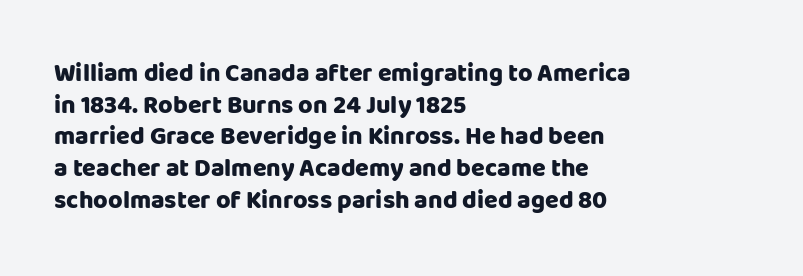
{"italic": "no", "bold": "yes", "underline": "no", "align": "left", "line_spacing": "normal", "line_spacing_ratio": 1.27, "letter_spacing": "normal", "letter_spacing_em": 0.0, "glyph_px": 25}
